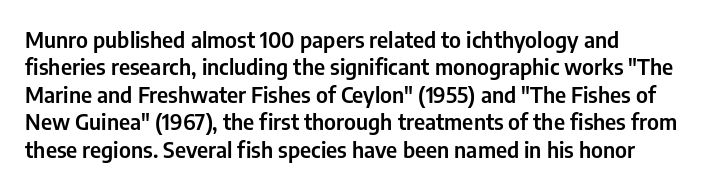
The image shows 22 px text type, upright; set left-aligned, normal line spacing (1.25x), normal letter spacing, not underlined.
